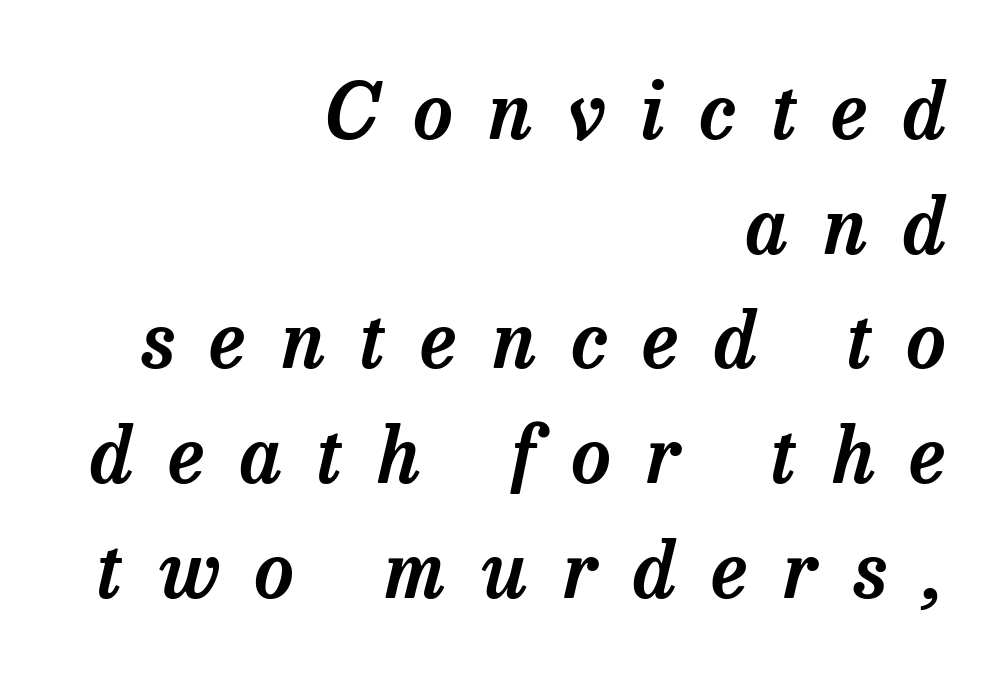
{"serif": "yes", "italic": "yes", "lean": "right", "slant_degrees": 13, "width": "normal", "stroke_contrast": "low", "x_height": "medium", "monospaced": "no", "underline": "no", "align": "right", "line_spacing": "normal", "line_spacing_ratio": 1.49, "letter_spacing": "wide", "letter_spacing_em": 0.46, "glyph_px": 77}
